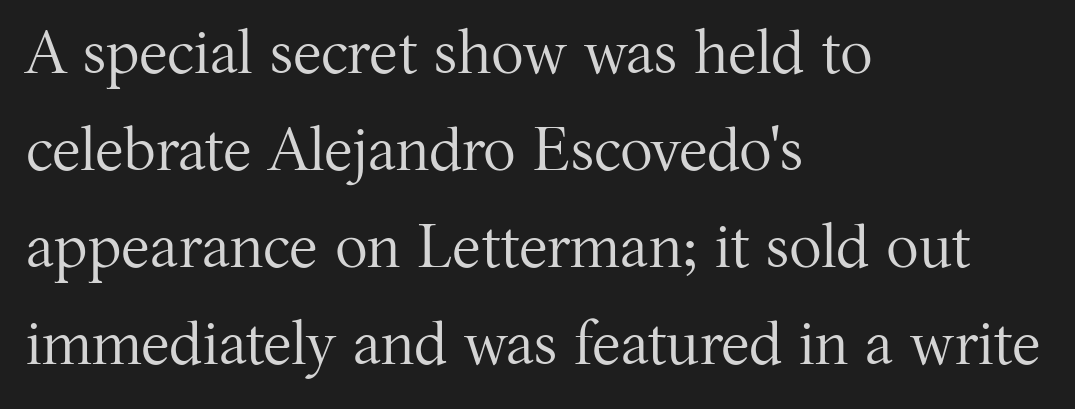
Character widths vary here, with narrow letters taking less room than wide ones. Bare-footed words on every line. The face looks like a standard text weight, possibly lighter. Regular leading.
